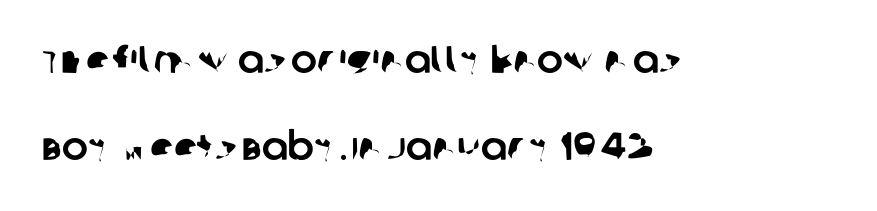
Note: no serifs on the glyphs. This block would shrink considerably if given ordinary leading; it's expanded now. Note the varied advance widths — an 'i' is clearly narrower than an 'm'. The ragged edge is on the right, which tells us the setting is flush left. Between one letter and the next there's only the usual sliver of space.
